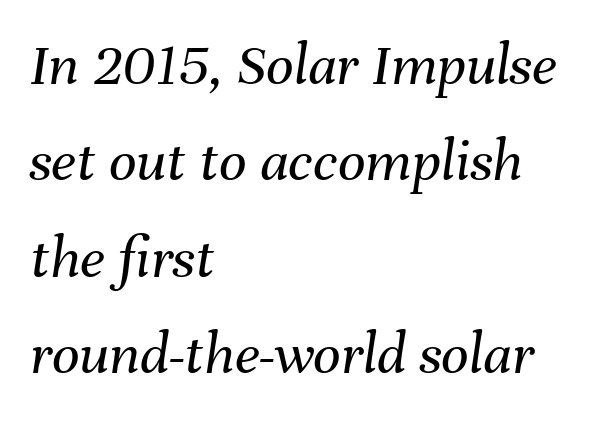
{"italic": "yes", "lean": "right", "slant_degrees": 8, "bold": "no", "weight": "regular", "width": "normal", "stroke_contrast": "medium", "x_height": "medium", "monospaced": "no", "underline": "no", "align": "left", "line_spacing": "normal", "line_spacing_ratio": 1.58, "letter_spacing": "normal", "letter_spacing_em": 0.0, "glyph_px": 61}
